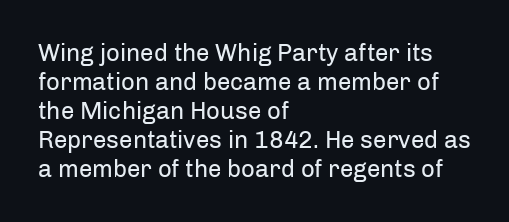
{"italic": "no", "bold": "no", "underline": "no", "align": "left", "line_spacing_ratio": 1.21, "letter_spacing": "normal", "letter_spacing_em": 0.0, "glyph_px": 24}
